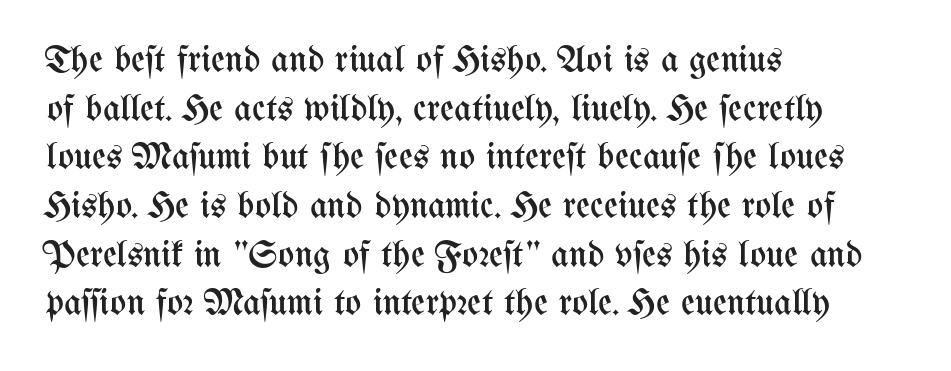
Do the characters align in a grid? No, the font is proportional. Which margin do the lines hug? The left one — the right edge is uneven. Italic? Not at all — the glyphs are vertical. These lines keep a tight, regular rhythm from letter to letter.
